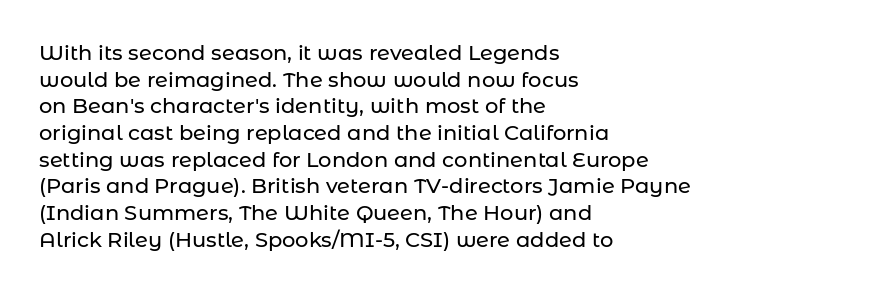
The image shows 21 px text type, upright; set left-aligned, normal line spacing (1.27x), normal letter spacing, not underlined.
